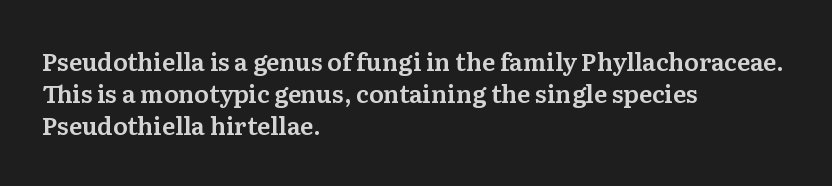
The image shows 24 px text type, upright; set left-aligned, normal line spacing (1.34x), normal letter spacing, not underlined.
